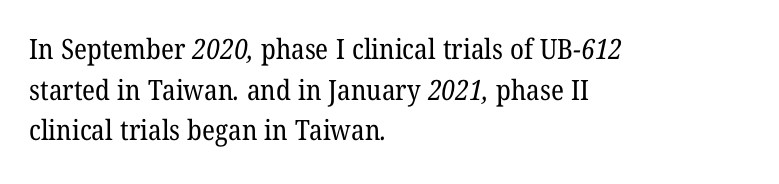
Yep, those are serifs on the letters. The passage shown is typed in a proportional face where columns would drift. The rendering keeps characters at their native spacing. Check the space under the baseline: it is left empty. In CSS terms this would be text-align: left.
